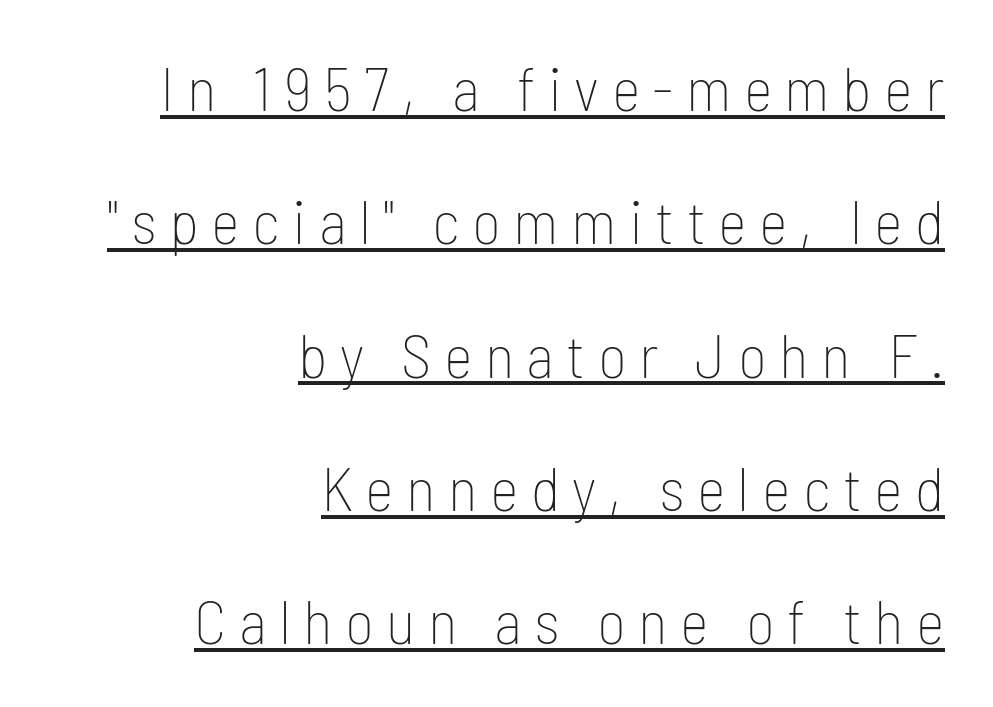
Q: Is the text bold? A: No.
Q: Is the text italic (slanted)? A: No, it is upright.
Q: Is the typeface a serif or a sans-serif typeface? A: Sans-serif.
Q: Is the text underlined? A: Yes.
Q: How is the paragraph aligned? A: Right-aligned.
Q: Is the spacing between letters normal or unusually wide? A: Unusually wide.
Q: Is the spacing between lines tight, normal or loose? A: Loose.
Q: Width (condensed, normal, or wide)? A: Condensed.
Q: Stroke contrast? A: Low.
Q: x-height? A: Medium.
Q: Monospaced? A: No.
